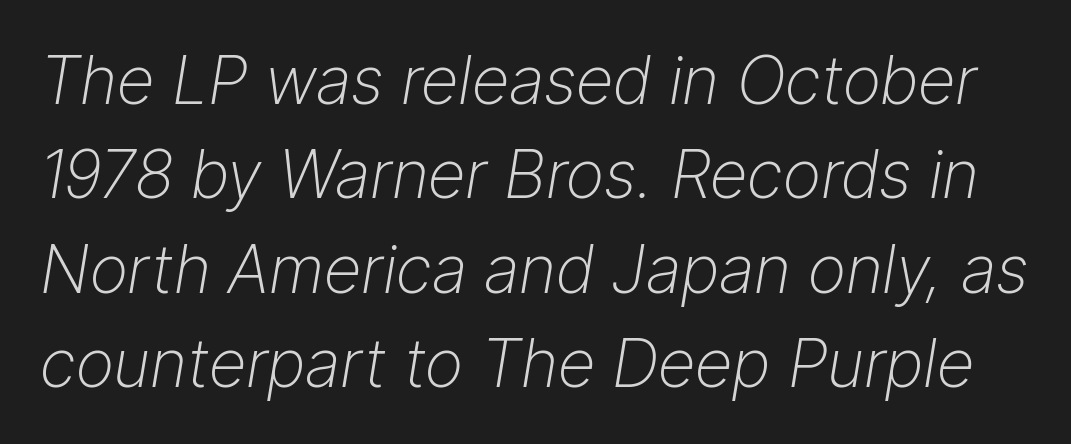
Q: Is the text bold? A: No.
Q: Is the text italic (slanted)? A: Yes, it leans right by about 9 degrees.
Q: Is the text underlined? A: No.
Q: Is the spacing between letters normal or unusually wide? A: Normal.
Q: Is the spacing between lines tight, normal or loose? A: Normal.
Q: Width (condensed, normal, or wide)? A: Normal.
Q: Stroke contrast? A: Low.
Q: x-height? A: Medium.
Q: Monospaced? A: No.
